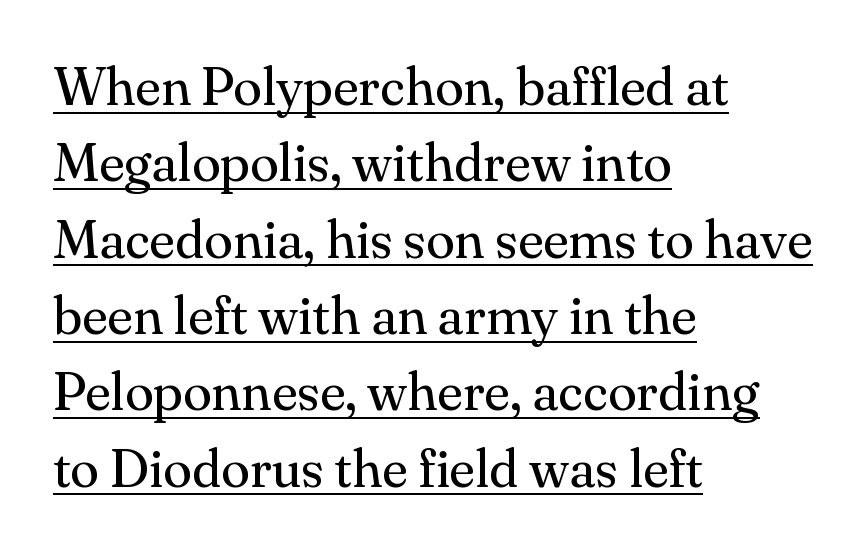
{"serif": "yes", "italic": "no", "bold": "no", "weight": "regular", "width": "normal", "stroke_contrast": "medium", "x_height": "small", "monospaced": "no", "underline": "yes", "align": "left", "line_spacing": "normal", "line_spacing_ratio": 1.44, "letter_spacing": "normal", "letter_spacing_em": 0.0, "glyph_px": 53}
